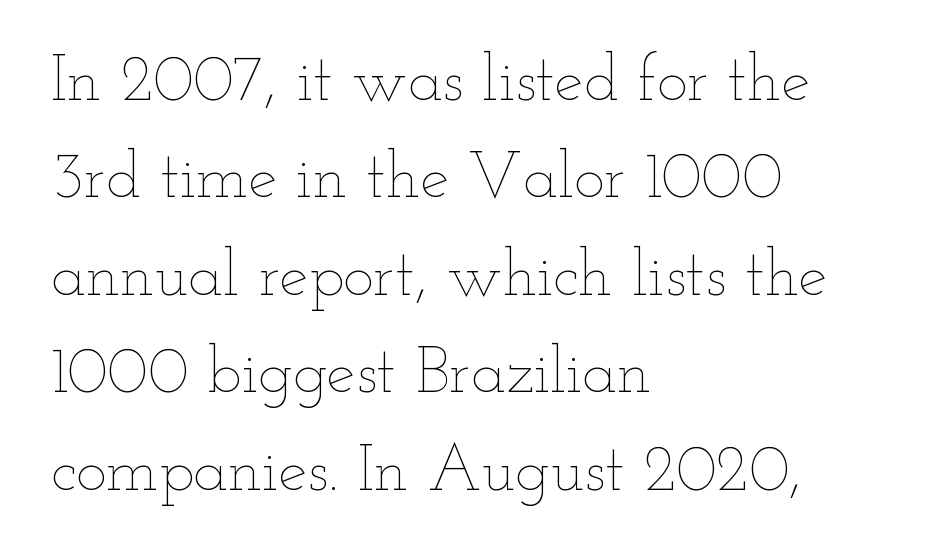
The image shows 65 px thin, wide type, upright; set left-aligned, normal line spacing (1.5x), normal letter spacing, not underlined; low stroke contrast and a small x-height.
